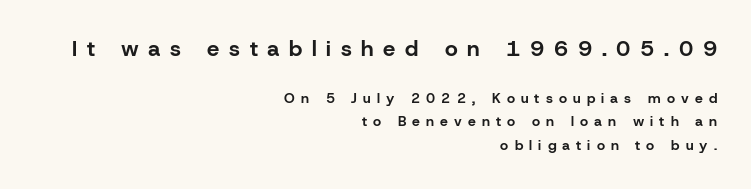
Chunky letters — that's bold for sure. Which margin do the lines hug? The right one — the left edge is uneven. Scale decreases going downward across the two blocks. Each new line begins a customary step beneath the previous one. The letterforms stand isolated, each surrounded by extra space.
